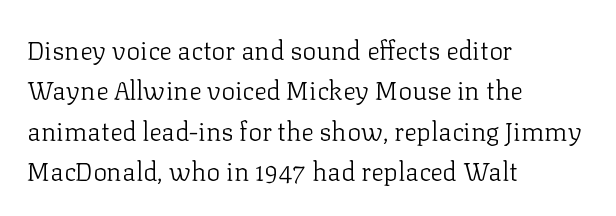
The image shows 26 px text type, upright; set left-aligned, normal line spacing (1.55x), normal letter spacing, not underlined.
